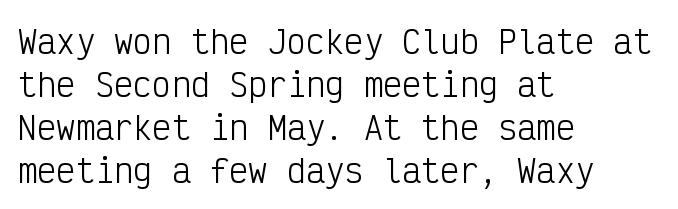
{"serif": "no", "italic": "no", "bold": "no", "weight": "light", "width": "condensed", "stroke_contrast": "low", "x_height": "medium", "monospaced": "yes", "underline": "no", "align": "left", "line_spacing": "normal", "line_spacing_ratio": 1.34, "letter_spacing": "normal", "letter_spacing_em": 0.0, "glyph_px": 32}
